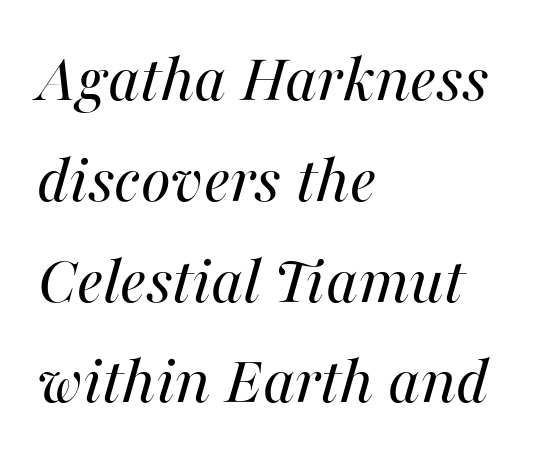
The passage shown is typed in a proportional face where columns would drift. The lettering tilts uniformly, giving the passage an italic look. These glyphs show unthickened strokes, regular width or finer. If you drew a ruler down the left edge, every line would touch it. Is there much room between lines? A standard amount, neither cramped nor airy. Students, note that the glyphs here touch the page at normal intervals.
